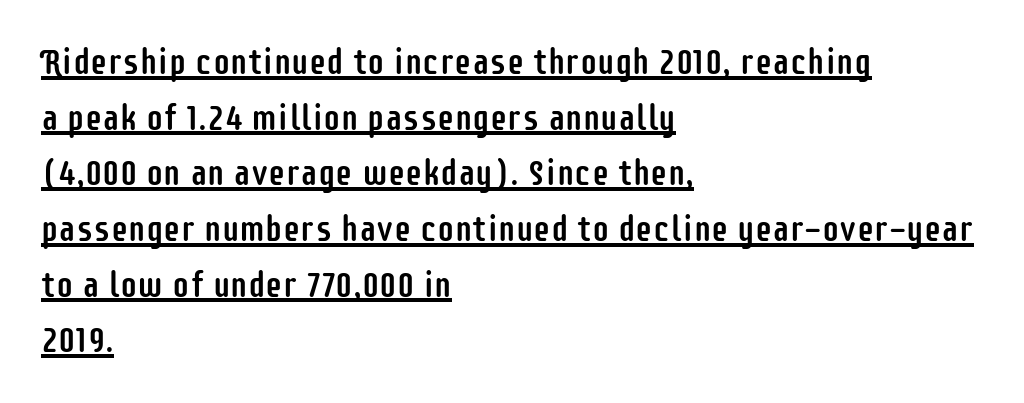
Q: Is the text italic (slanted)? A: No, it is upright.
Q: Is the typeface a serif or a sans-serif typeface? A: Sans-serif.
Q: Is the text underlined? A: Yes.
Q: How is the paragraph aligned? A: Left-aligned.
Q: Is the spacing between letters normal or unusually wide? A: Normal.
Q: Is the spacing between lines tight, normal or loose? A: Normal.
Q: Width (condensed, normal, or wide)? A: Condensed.
Q: Stroke contrast? A: Low.
Q: x-height? A: Large.
Q: Monospaced? A: No.
